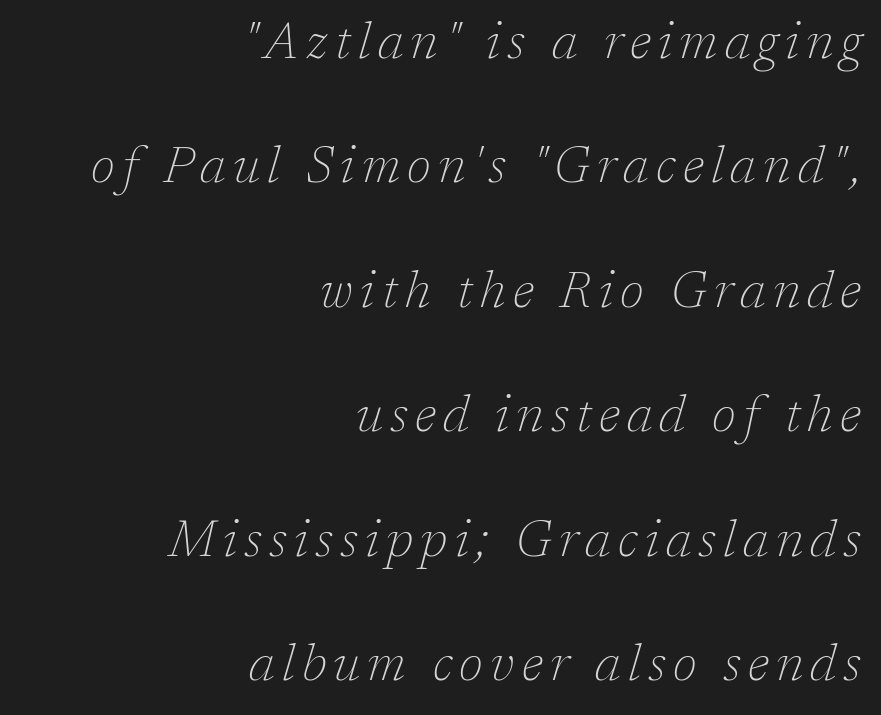
{"serif": "yes", "italic": "yes", "lean": "right", "slant_degrees": 17, "bold": "no", "weight": "thin", "width": "normal", "stroke_contrast": "low", "x_height": "medium", "monospaced": "no", "underline": "no", "align": "right", "line_spacing": "loose", "line_spacing_ratio": 2.44, "glyph_px": 51}
